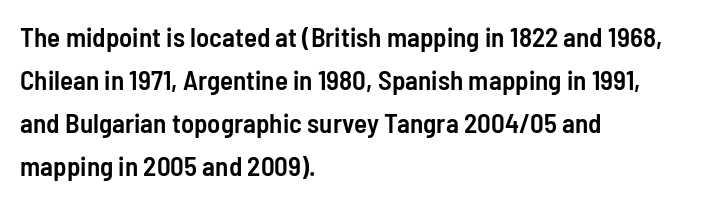
Q: Is the text bold? A: Semi-bold.
Q: Is the text italic (slanted)? A: No, it is upright.
Q: Is the text underlined? A: No.
Q: How is the paragraph aligned? A: Left-aligned.
Q: Is the spacing between letters normal or unusually wide? A: Normal.
Q: Is the spacing between lines tight, normal or loose? A: Normal.
